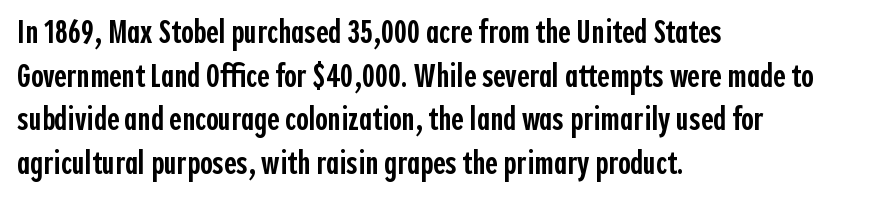
Q: Is the text bold? A: Semi-bold.
Q: Is the text italic (slanted)? A: No, it is upright.
Q: Is the typeface a serif or a sans-serif typeface? A: Sans-serif.
Q: Is the text underlined? A: No.
Q: How is the paragraph aligned? A: Left-aligned.
Q: Is the spacing between letters normal or unusually wide? A: Normal.
Q: Is the spacing between lines tight, normal or loose? A: Normal.
Q: Width (condensed, normal, or wide)? A: Condensed.
Q: x-height? A: Medium.
Q: Monospaced? A: No.
